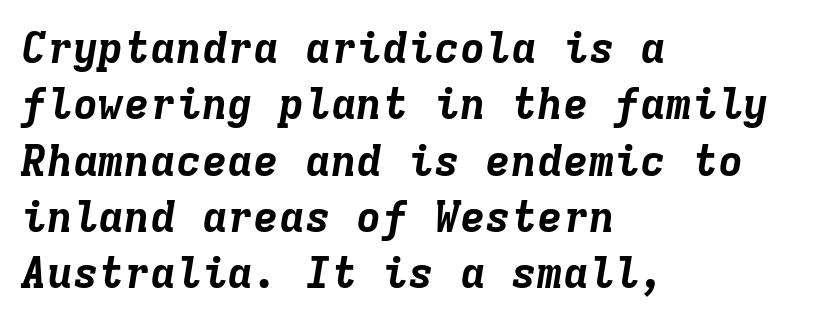
Nobody touched the tracking dial on this one. The compositor pushed each line to the left boundary. Reading down the column, the eye jumps a familiar distance to each next line. These words are printed bold, with thick strokes throughout. Has an underline been added? It has not. Spacing verdict: monospaced, one width for all characters.
